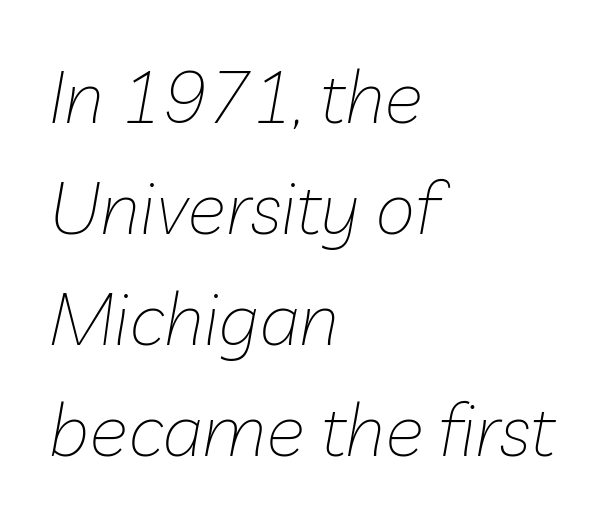
A typesetter would call this proportional, since set widths differ per character. The passage shown stacks its lines at a standard gap. Caption: face not bold, strokes unweighted. The passage is arranged the way most books set body copy — flush left. Inter-character spacing is left at the font's built-in metrics.
